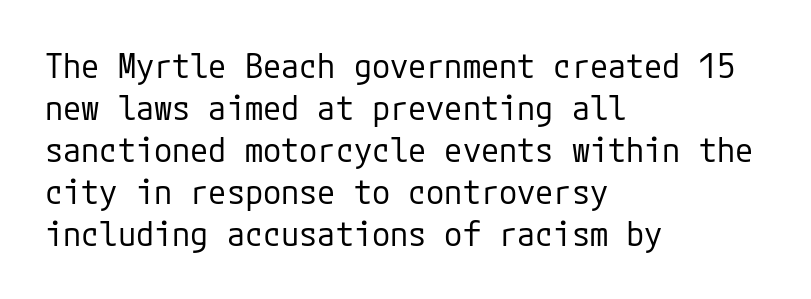
Q: Is the text bold? A: No.
Q: Is the text italic (slanted)? A: No, it is upright.
Q: Is the typeface a serif or a sans-serif typeface? A: Sans-serif.
Q: Is the text underlined? A: No.
Q: How is the paragraph aligned? A: Left-aligned.
Q: Is the spacing between letters normal or unusually wide? A: Normal.
Q: Is the spacing between lines tight, normal or loose? A: Normal.
Q: Width (condensed, normal, or wide)? A: Normal.
Q: Stroke contrast? A: Low.
Q: x-height? A: Medium.
